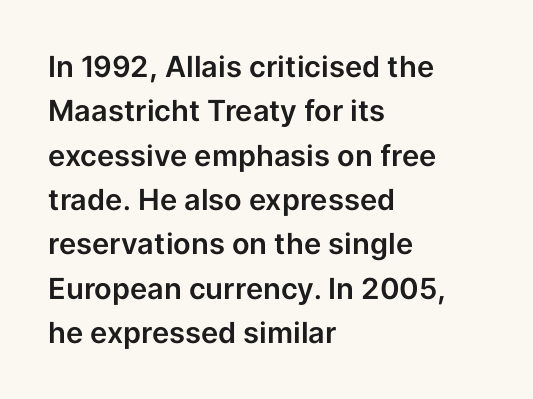
Q: Is the text italic (slanted)? A: No, it is upright.
Q: Is the typeface a serif or a sans-serif typeface? A: Sans-serif.
Q: Is the text underlined? A: No.
Q: How is the paragraph aligned? A: Left-aligned.
Q: Is the spacing between letters normal or unusually wide? A: Normal.
Q: Is the spacing between lines tight, normal or loose? A: Normal.
Q: Width (condensed, normal, or wide)? A: Normal.
Q: Stroke contrast? A: Low.
Q: x-height? A: Medium.
Q: Monospaced? A: No.
